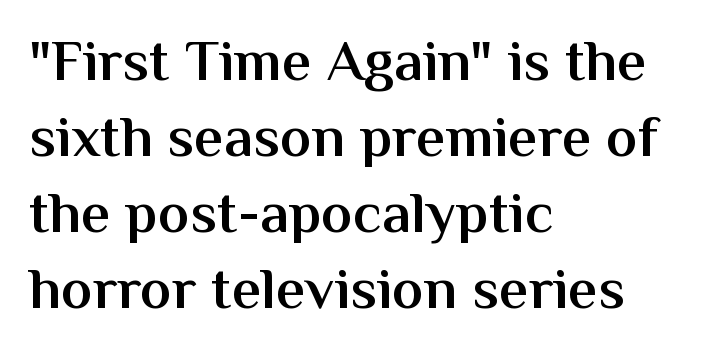
Q: Is the text bold? A: Semi-bold.
Q: Is the text italic (slanted)? A: No, it is upright.
Q: Is the typeface a serif or a sans-serif typeface? A: Sans-serif.
Q: Is the text underlined? A: No.
Q: How is the paragraph aligned? A: Left-aligned.
Q: Is the spacing between letters normal or unusually wide? A: Normal.
Q: Is the spacing between lines tight, normal or loose? A: Normal.
Q: Width (condensed, normal, or wide)? A: Normal.
Q: Stroke contrast? A: Medium.
Q: x-height? A: Medium.
Q: Monospaced? A: No.
